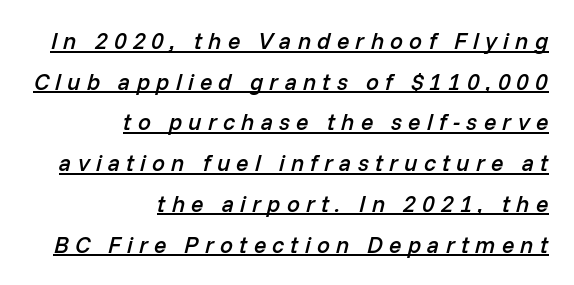
The rendering uses a semibold face; strokes are thickened but not to full bold. A typographer would call this underscored text. A typesetter would call this heavily tracked-out type. Characters are canted at an angle relative to the baseline's perpendicular. Notice how the passage keeps a crisp vertical edge on the right only.
